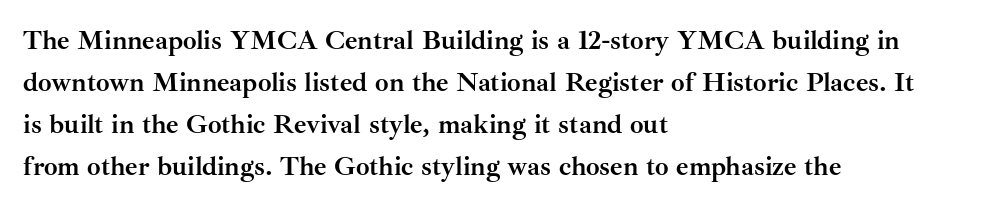
Nothing unusual about the tracking: characters are spaced as the font intends. Layout note: lines flush left. Does the lettering tilt? It doesn't — this is upright. The characters look thick and weighty, a clear bold. If you measured baseline to baseline, you'd find a middling distance. Underlining? Definitely not there.
